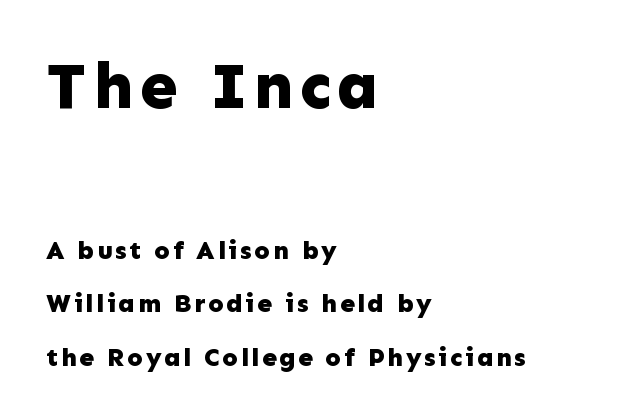
Q: Is the text bold? A: Yes.
Q: Is the text italic (slanted)? A: No, it is upright.
Q: Is the typeface a serif or a sans-serif typeface? A: Sans-serif.
Q: Is the text underlined? A: No.
Q: How is the paragraph aligned? A: Left-aligned.
Q: Is the spacing between lines tight, normal or loose? A: Loose.
Q: Which block of text is set in a larger size, the first (top) or the second (bottom)? A: The first (top) one.
Q: Width (condensed, normal, or wide)? A: Normal.
Q: Stroke contrast? A: Low.
Q: x-height? A: Medium.
Q: Monospaced? A: No.
